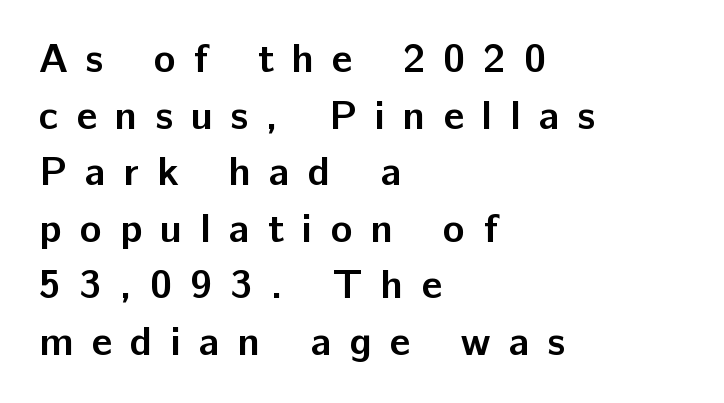
The lines sit at an ordinary, default distance from one another. The rendering anchors every line to the left-hand side. You can tell it's not italic because the verticals are truly vertical. The sample has been set heavy, in full bold. The string is rendered with underlining switched off. The type family on display is of the sans-serif kind.
